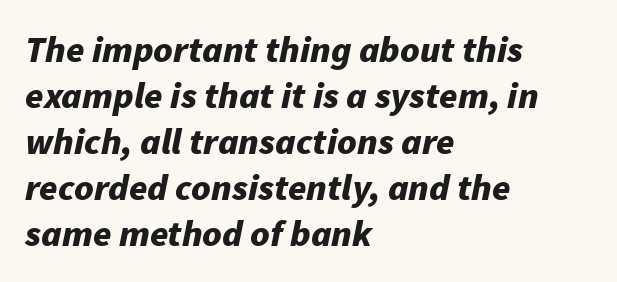
Q: Is the text bold? A: Yes.
Q: Is the text italic (slanted)? A: Yes, it leans right by about 11 degrees.
Q: Is the text underlined? A: No.
Q: How is the paragraph aligned? A: Left-aligned.
Q: Is the spacing between letters normal or unusually wide? A: Normal.
Q: Width (condensed, normal, or wide)? A: Normal.
Q: Stroke contrast? A: Low.
Q: x-height? A: Medium.
Q: Monospaced? A: No.
